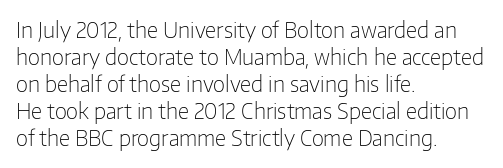
{"italic": "no", "bold": "no", "underline": "no", "align": "left", "line_spacing": "normal", "line_spacing_ratio": 1.29, "letter_spacing": "normal", "letter_spacing_em": 0.0, "glyph_px": 21}
